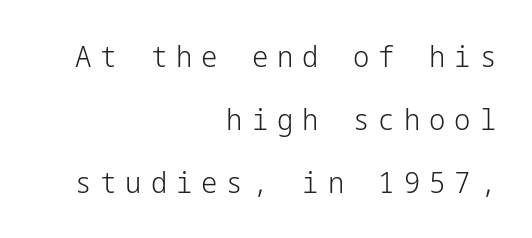
On a weight scale, this lands at 450 or below. How would I describe the line gaps? Wide and relaxed. The letterforms stand isolated, each surrounded by extra space. This rendering uses right alignment, leaving the left contour irregular. Letterform terminals end flat and unadorned throughout the passage. The words here are not underlined.
